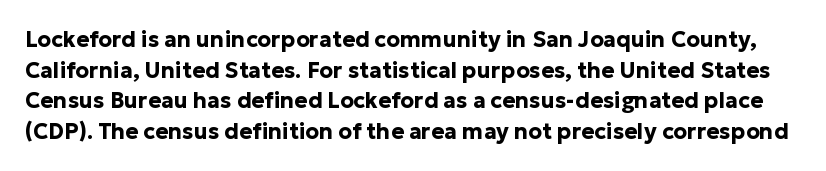
{"italic": "no", "bold": "yes", "underline": "no", "line_spacing": "normal", "line_spacing_ratio": 1.39, "letter_spacing": "normal", "letter_spacing_em": 0.0, "glyph_px": 22}
